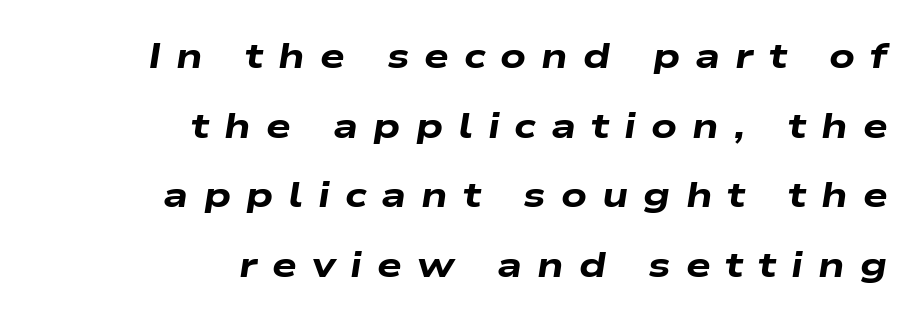
Q: Is the text bold? A: Yes.
Q: Is the text italic (slanted)? A: Yes, it leans right by about 9 degrees.
Q: Is the text underlined? A: No.
Q: How is the paragraph aligned? A: Right-aligned.
Q: Is the spacing between letters normal or unusually wide? A: Unusually wide.
Q: Is the spacing between lines tight, normal or loose? A: Loose.
Q: Width (condensed, normal, or wide)? A: Wide.
Q: Stroke contrast? A: Low.
Q: x-height? A: Medium.
Q: Monospaced? A: No.
